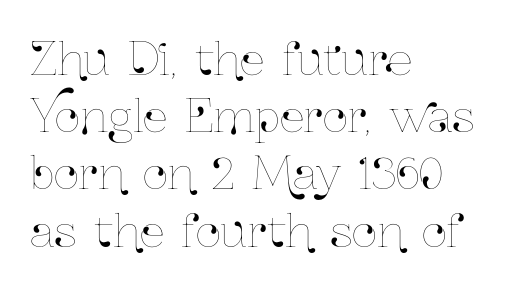
Q: Is the text italic (slanted)? A: No, it is upright.
Q: Is the text underlined? A: No.
Q: How is the paragraph aligned? A: Left-aligned.
Q: Is the spacing between letters normal or unusually wide? A: Normal.
Q: Is the spacing between lines tight, normal or loose? A: Normal.
Q: Width (condensed, normal, or wide)? A: Condensed.
Q: Stroke contrast? A: Low.
Q: x-height? A: Medium.
Q: Monospaced? A: No.
